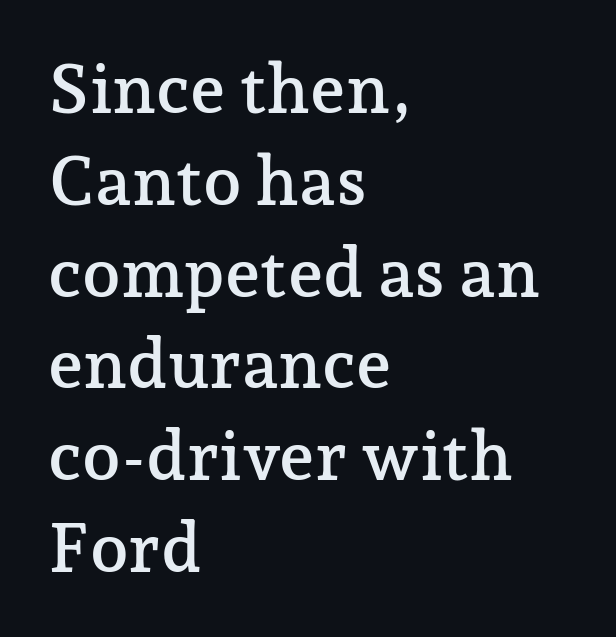
The image shows 69 px serif type, upright; set left-aligned, normal line spacing (1.33x), normal letter spacing, not underlined; low stroke contrast and a medium x-height.
